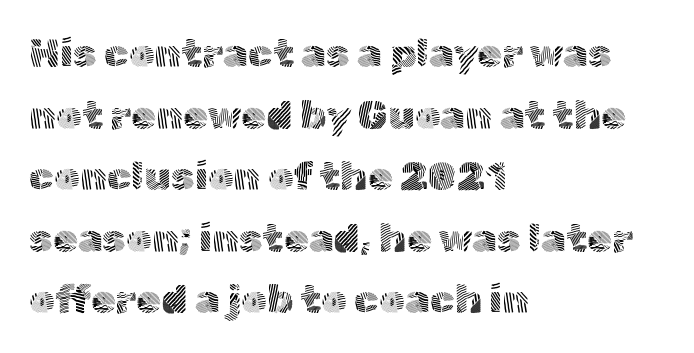
The image shows 40 px light sans-serif type, upright; set left-aligned, normal line spacing (1.54x), normal letter spacing, not underlined; a medium x-height.
